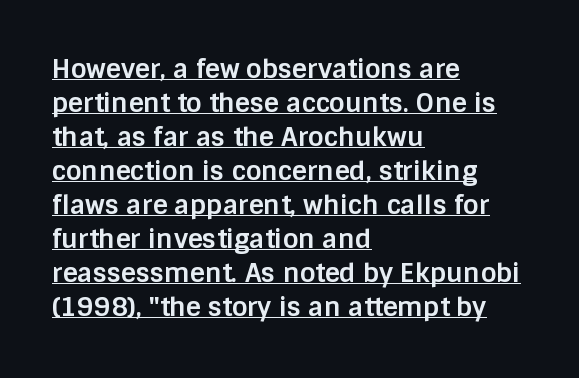
Vertically, the passage feels balanced, rows spaced as you'd expect. Is there any slant? The stems are plumb. A rule runs beneath these lines of type. These lines are set flush left with a ragged right edge. A dark, heavy texture on the line: the type is bold. The passage shown has conventional tracking throughout.
